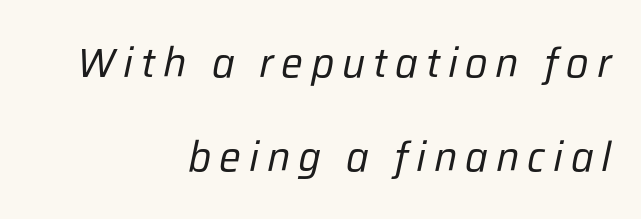
The string is rendered with underlining switched off. Here the designer chose a conventional face with non-uniform glyph widths. There's an unmistakable incline to the writing here. How would I describe the line gaps? Wide and relaxed. Horizontally, the lines are justified to the trailing edge only.
